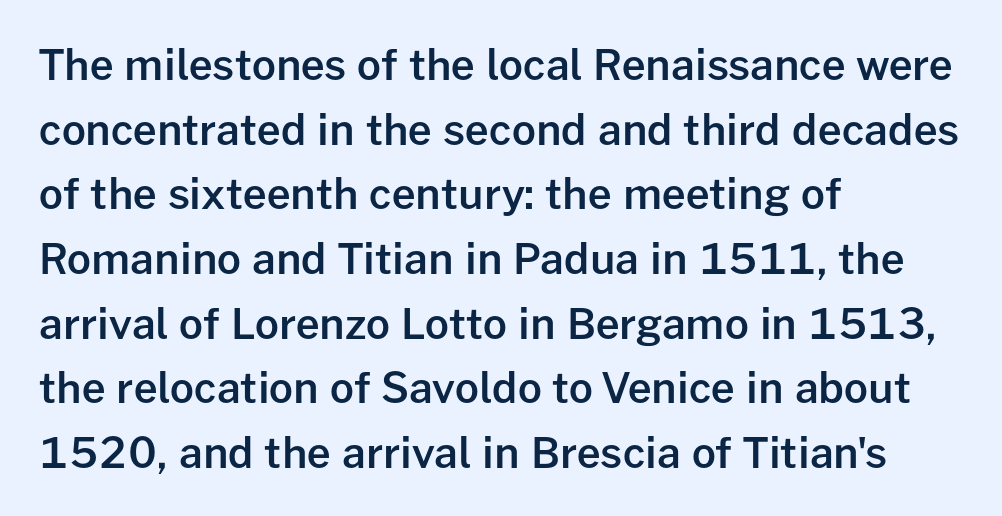
The image shows 42 px semibold sans-serif type, upright; set left-aligned, normal line spacing (1.54x), normal letter spacing, not underlined; low stroke contrast and a medium x-height.
